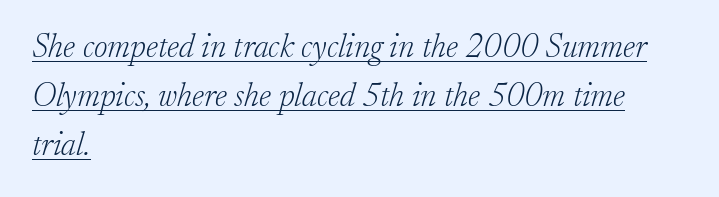
The image shows 33 px light serif type, italic (leaning right); set left-aligned, normal line spacing (1.49x), normal letter spacing, underlined; low stroke contrast and a small x-height.
